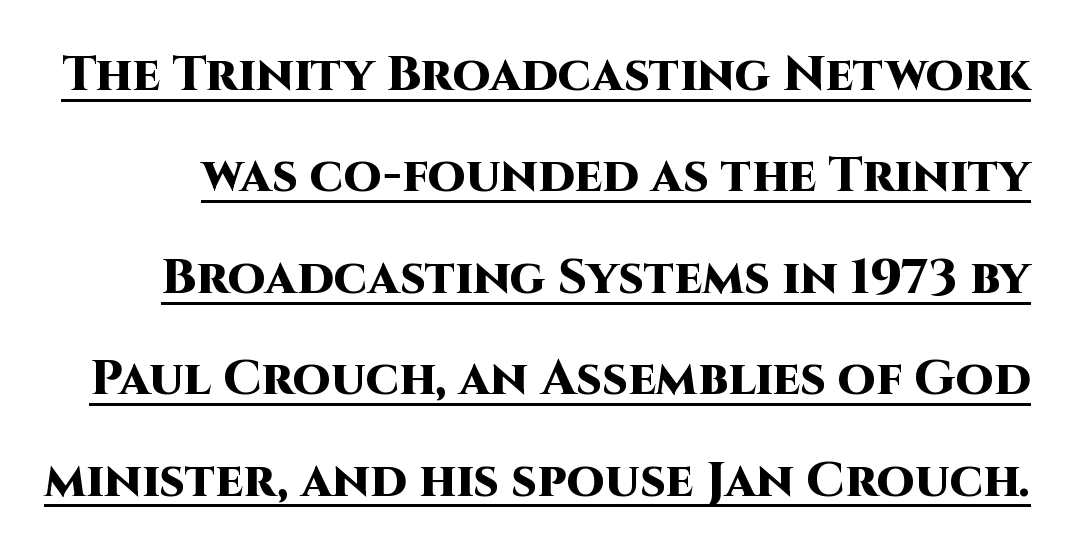
Q: Is the text bold? A: Yes.
Q: Is the text italic (slanted)? A: No, it is upright.
Q: Is the typeface a serif or a sans-serif typeface? A: Sans-serif.
Q: Is the text underlined? A: Yes.
Q: Is the spacing between letters normal or unusually wide? A: Normal.
Q: Is the spacing between lines tight, normal or loose? A: Loose.
Q: Width (condensed, normal, or wide)? A: Normal.
Q: Stroke contrast? A: High.
Q: x-height? A: Large.
Q: Monospaced? A: No.
